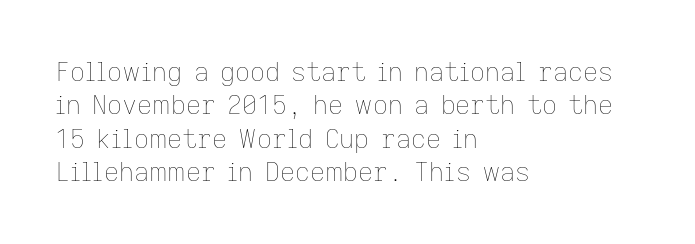
Q: Is the text bold? A: No.
Q: Is the text italic (slanted)? A: No, it is upright.
Q: Is the text underlined? A: No.
Q: How is the paragraph aligned? A: Left-aligned.
Q: Is the spacing between letters normal or unusually wide? A: Normal.
Q: Is the spacing between lines tight, normal or loose? A: Normal.
